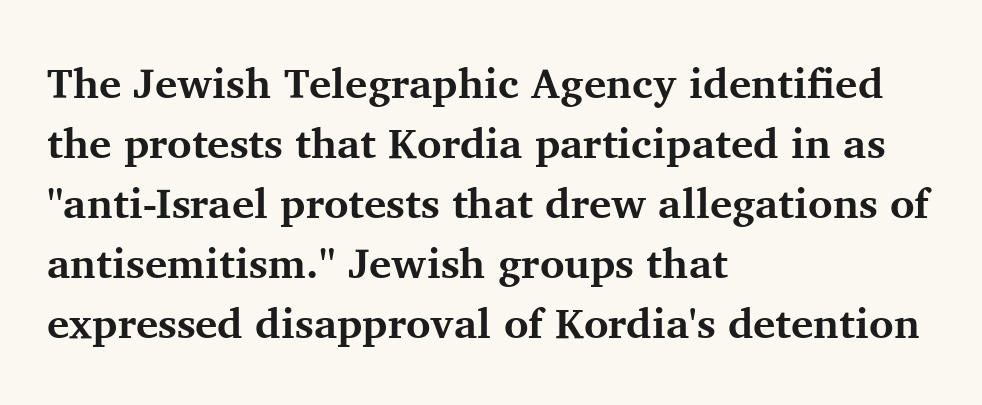
{"serif": "yes", "italic": "no", "bold": "yes", "weight": "bold", "width": "normal", "stroke_contrast": "medium", "x_height": "medium", "monospaced": "no", "underline": "no", "align": "left", "line_spacing": "normal", "line_spacing_ratio": 1.43, "letter_spacing": "normal", "letter_spacing_em": 0.0, "glyph_px": 42}
